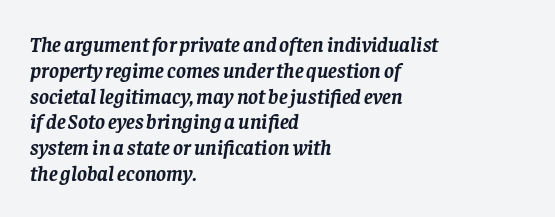
On the weight axis this lands at bold, roughly 700. The tracking reads as untouched default to a designer's eye. It's the slanting kind of type. Line starts are locked; line ends wander. No word sits above an underline.
